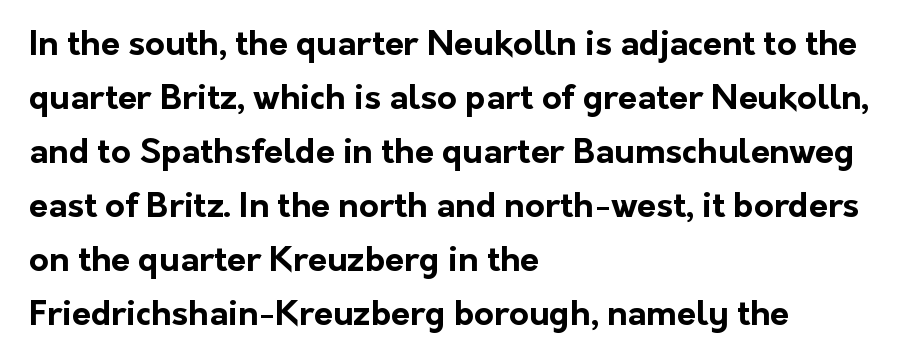
Characters follow at the spacing the type designer built in. Left-aligned paragraph, ragged on the right. Note the varied advance widths — an 'i' is clearly narrower than an 'm'. Its strokes are broad and dark, the hallmark of bold type. Is this a sans? Yes — the strokes have no serifs. What's the leading like? Ordinary, nothing unusual.
